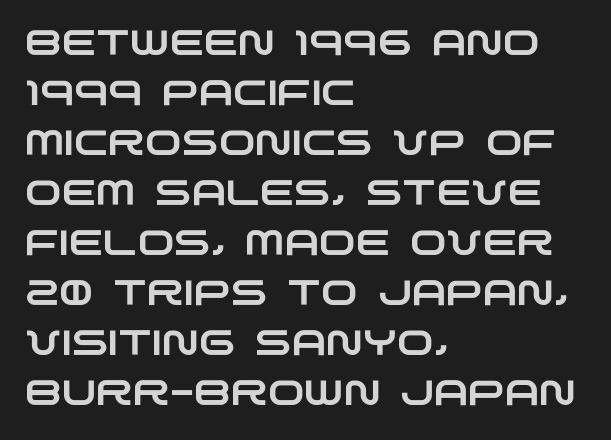
Line beginnings align vertically; line endings do not. Vertical spacing — default. Think of a printed novel: that variable character pitch is what you see here. Observe the ordinary spacing: letters are neighbours, not strangers. Descenders hang freely into open space.
